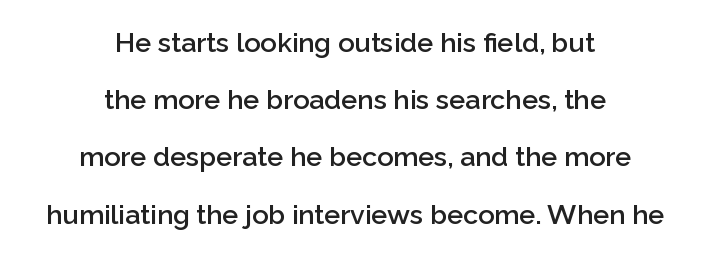
Q: Is the text bold? A: Semi-bold.
Q: Is the text italic (slanted)? A: No, it is upright.
Q: Is the text underlined? A: No.
Q: How is the paragraph aligned? A: Centered.
Q: Is the spacing between letters normal or unusually wide? A: Normal.
Q: Is the spacing between lines tight, normal or loose? A: Loose.
